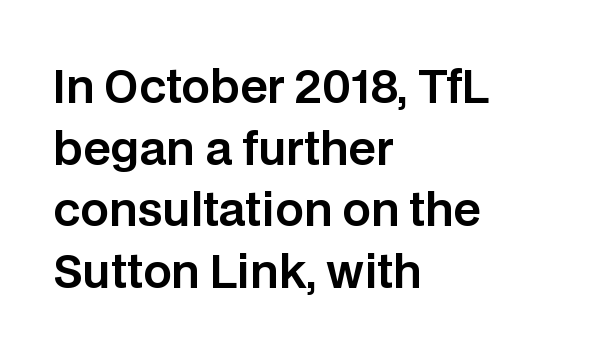
Note: no serifs on the glyphs. Is there much room between lines? A standard amount, neither cramped nor airy. The tracking reads as untouched default to a designer's eye. Unmarked baselines from the first word to the last.
